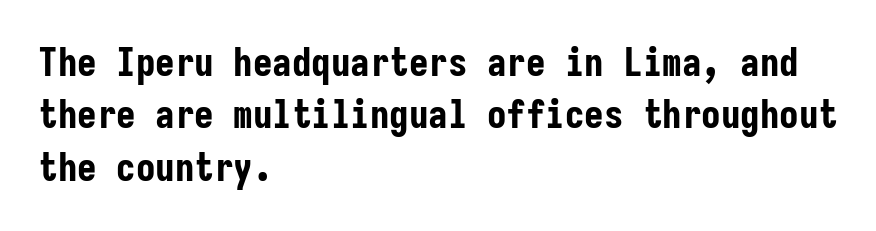
Think of a typewriter: that constant character pitch is what you see here. Tracking value appears to be zero — textbook default spacing. The passage is arranged the way most books set body copy — flush left. The rendering shows plain stroke endings on the letterforms — a sans-serif design. Is the type bold? Yes — the strokes are clearly thick and heavy. Descenders hang freely into open space.
